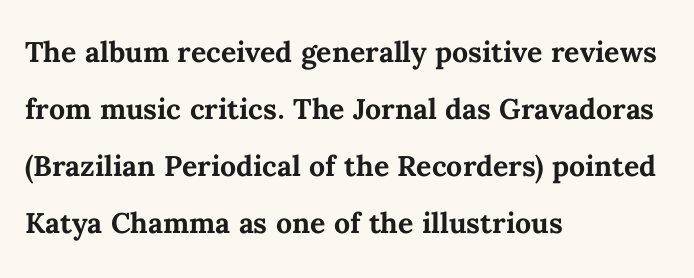
The image shows 38 px semibold type, upright; set left-aligned, normal line spacing (1.5x), normal letter spacing, not underlined; medium stroke contrast and a medium x-height.
